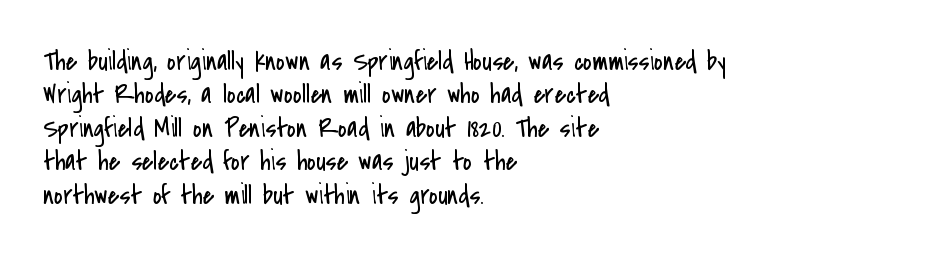
The image shows 27 px text type, upright; set left-aligned, line spacing 1.24x, normal letter spacing, not underlined.
